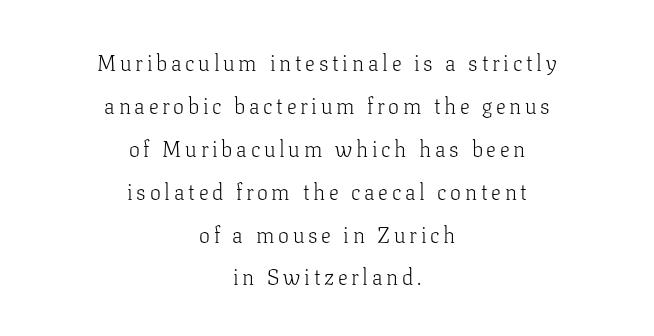
{"italic": "no", "bold": "no", "underline": "no", "align": "center", "line_spacing": "loose", "line_spacing_ratio": 1.95, "glyph_px": 22}
